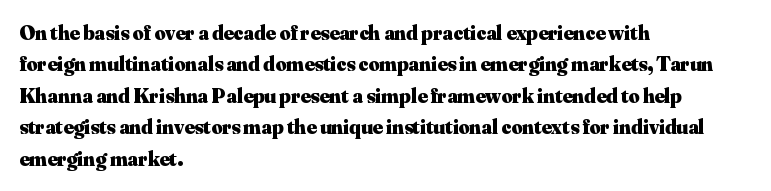
Q: Is the text bold? A: Yes.
Q: Is the text italic (slanted)? A: No, it is upright.
Q: Is the text underlined? A: No.
Q: How is the paragraph aligned? A: Left-aligned.
Q: Is the spacing between letters normal or unusually wide? A: Normal.
Q: Is the spacing between lines tight, normal or loose? A: Normal.
